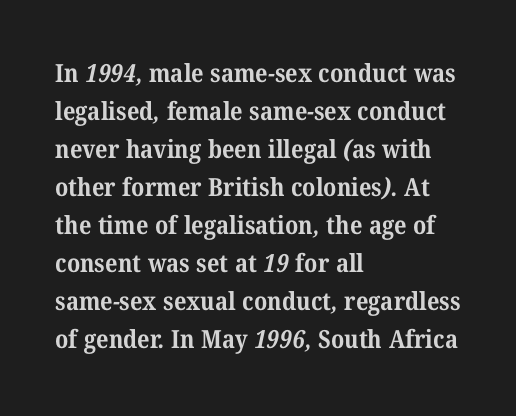
The image shows 25 px bold type; set left-aligned, normal line spacing (1.52x), normal letter spacing, not underlined.
